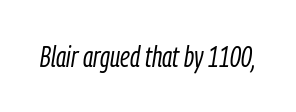
Q: Is the text bold? A: No.
Q: Is the text italic (slanted)? A: Yes, it leans right by about 9 degrees.
Q: Is the text underlined? A: No.
Q: Is the spacing between letters normal or unusually wide? A: Normal.
Q: Width (condensed, normal, or wide)? A: Condensed.
Q: Stroke contrast? A: Low.
Q: x-height? A: Medium.
Q: Monospaced? A: No.
